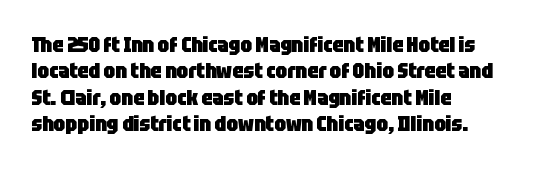
Q: Is the text bold? A: Yes.
Q: Is the text italic (slanted)? A: No, it is upright.
Q: Is the text underlined? A: No.
Q: How is the paragraph aligned? A: Left-aligned.
Q: Is the spacing between letters normal or unusually wide? A: Normal.
Q: Is the spacing between lines tight, normal or loose? A: Normal.
